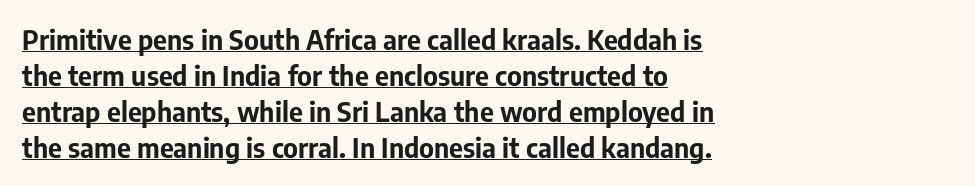
Heavy, bold letterforms. Compared with typical body copy, the letter spacing here is the same. The vertical gap from one line to the next is medium. The words here are underlined. Upright lettering throughout. Reading down the block, your eye returns to a fixed left position each line.
